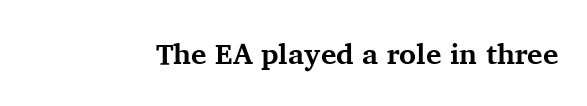
Tracking here is standard; glyphs follow each other at the usual distance. This sample has the flowing, uneven cadence of proportional lettering. Letters rest on an invisible, unmarked baseline. Characters remain perfectly vertical along every line. Serifs: yes, visible at the terminals of the letterforms.
